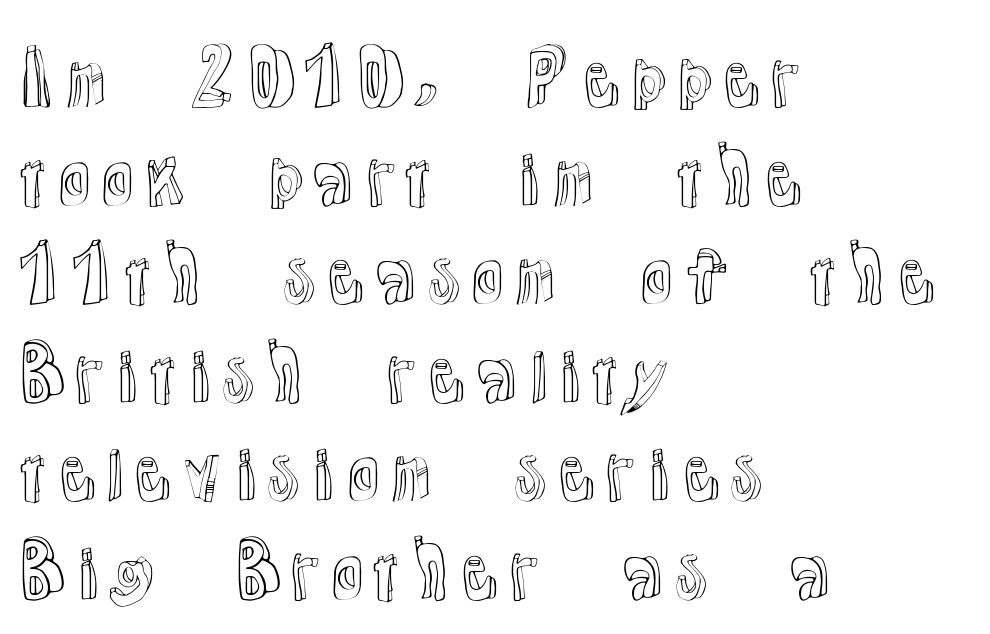
Q: Is the text italic (slanted)? A: No, it is upright.
Q: Is the text underlined? A: No.
Q: How is the paragraph aligned? A: Left-aligned.
Q: Is the spacing between letters normal or unusually wide? A: Normal.
Q: Is the spacing between lines tight, normal or loose? A: Normal.
Q: Width (condensed, normal, or wide)? A: Normal.
Q: x-height? A: Medium.
Q: Monospaced? A: No.
